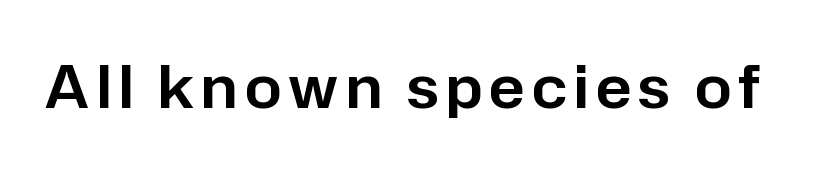
The image shows 58 px sans-serif type, upright; set not underlined; low stroke contrast and a medium x-height.
